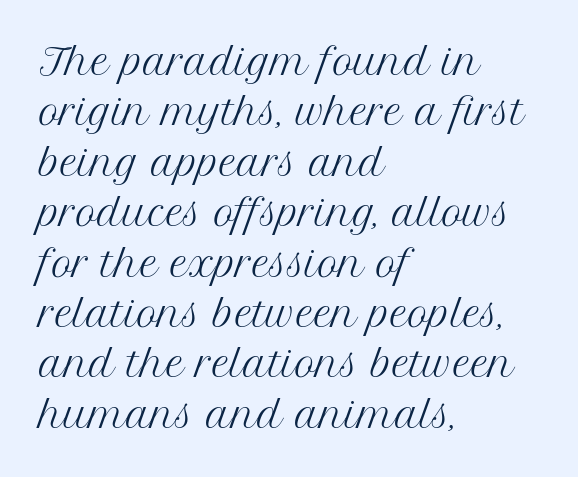
{"bold": "no", "weight": "regular", "width": "normal", "stroke_contrast": "medium", "x_height": "medium", "monospaced": "no", "underline": "no", "align": "left", "line_spacing": "normal", "line_spacing_ratio": 1.44, "letter_spacing": "normal", "letter_spacing_em": 0.0, "glyph_px": 35}
